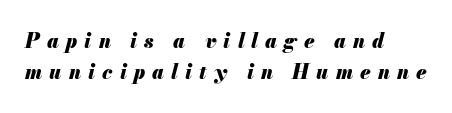
The image shows 20 px bold type, italic (leaning right); set left-aligned, normal line spacing (1.56x), unusually wide letter spacing (+0.36 em), not underlined.
